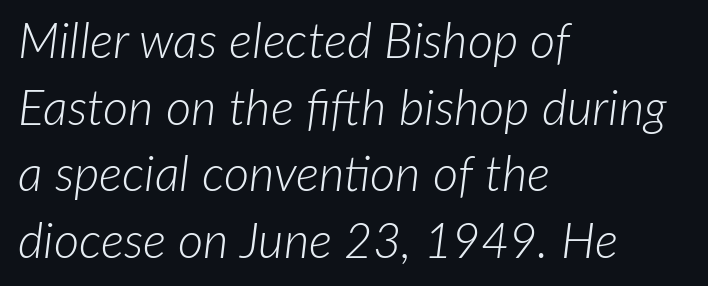
These lines stack with their left ends in a neat column. Each row of text sits above clean, open space. Compared with typical paragraphs, the rows here are spaced about the same. The letters advance in unequal steps, a hallmark of proportional type.
